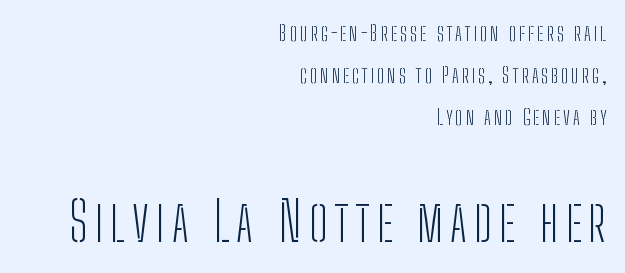
Q: Is the text bold? A: No.
Q: Is the text italic (slanted)? A: No, it is upright.
Q: Is the typeface a serif or a sans-serif typeface? A: Sans-serif.
Q: Is the text underlined? A: No.
Q: How is the paragraph aligned? A: Right-aligned.
Q: Is the spacing between lines tight, normal or loose? A: Loose.
Q: Which block of text is set in a larger size, the first (top) or the second (bottom)? A: The second (bottom) one.
Q: Width (condensed, normal, or wide)? A: Condensed.
Q: Stroke contrast? A: Low.
Q: x-height? A: Medium.
Q: Monospaced? A: No.
